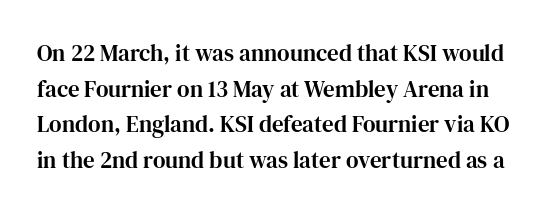
{"italic": "no", "underline": "no", "line_spacing": "normal", "line_spacing_ratio": 1.55, "letter_spacing": "normal", "letter_spacing_em": 0.0, "glyph_px": 23}
